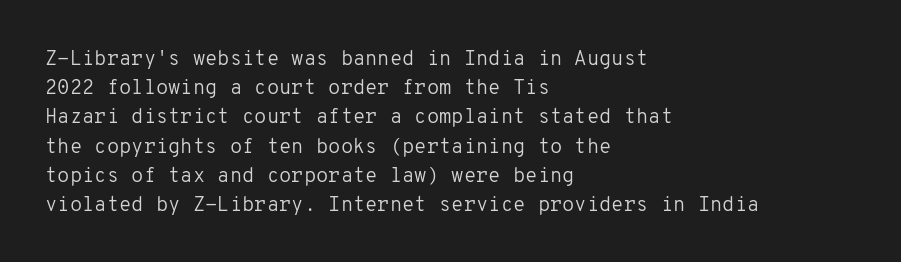
The image shows 20 px text type, upright; set left-aligned, normal line spacing (1.46x), normal letter spacing, not underlined.
